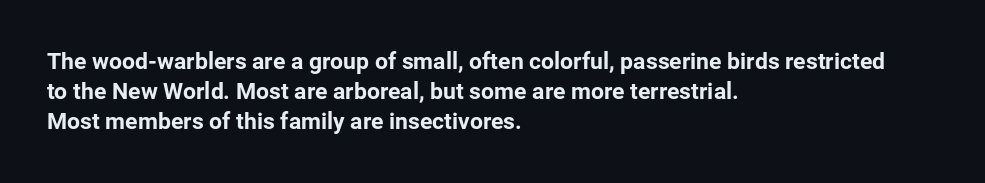
{"italic": "no", "bold": "yes", "underline": "no", "align": "left", "line_spacing": "normal", "line_spacing_ratio": 1.31, "letter_spacing": "normal", "letter_spacing_em": 0.0, "glyph_px": 23}
